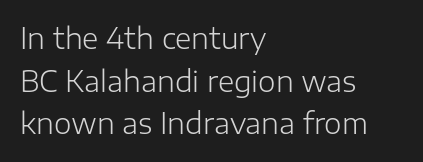
Q: Is the text bold? A: No.
Q: Is the text italic (slanted)? A: No, it is upright.
Q: Is the typeface a serif or a sans-serif typeface? A: Sans-serif.
Q: Is the text underlined? A: No.
Q: How is the paragraph aligned? A: Left-aligned.
Q: Is the spacing between letters normal or unusually wide? A: Normal.
Q: Is the spacing between lines tight, normal or loose? A: Normal.
Q: Width (condensed, normal, or wide)? A: Normal.
Q: Stroke contrast? A: Low.
Q: x-height? A: Medium.
Q: Monospaced? A: No.
